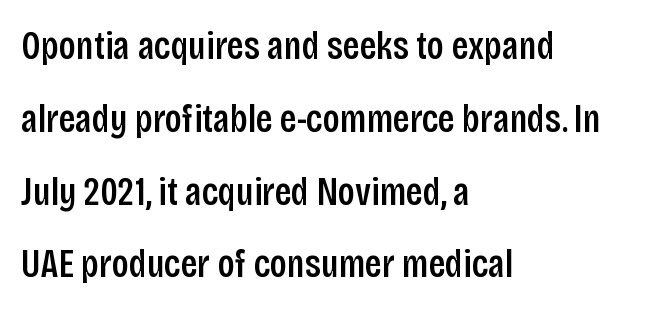
Q: Is the text italic (slanted)? A: No, it is upright.
Q: Is the typeface a serif or a sans-serif typeface? A: Sans-serif.
Q: Is the text underlined? A: No.
Q: How is the paragraph aligned? A: Left-aligned.
Q: Is the spacing between letters normal or unusually wide? A: Normal.
Q: Width (condensed, normal, or wide)? A: Condensed.
Q: Stroke contrast? A: Low.
Q: x-height? A: Large.
Q: Monospaced? A: No.
